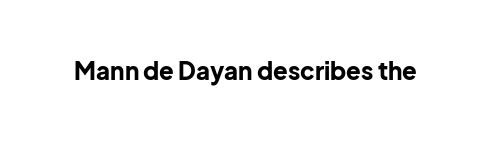
Q: Is the text bold? A: Yes.
Q: Is the text italic (slanted)? A: No, it is upright.
Q: Is the text underlined? A: No.
Q: Is the spacing between letters normal or unusually wide? A: Normal.
